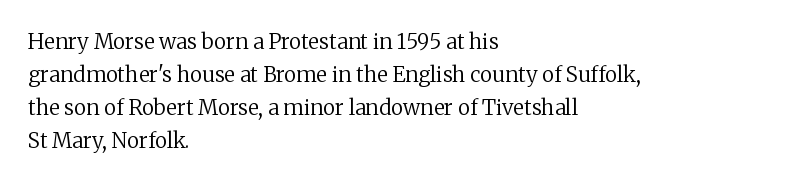
Q: Is the text bold? A: No.
Q: Is the text italic (slanted)? A: No, it is upright.
Q: Is the text underlined? A: No.
Q: How is the paragraph aligned? A: Left-aligned.
Q: Is the spacing between letters normal or unusually wide? A: Normal.
Q: Is the spacing between lines tight, normal or loose? A: Normal.
